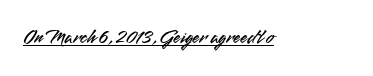
The image shows 21 px text type; set normal letter spacing, underlined.
